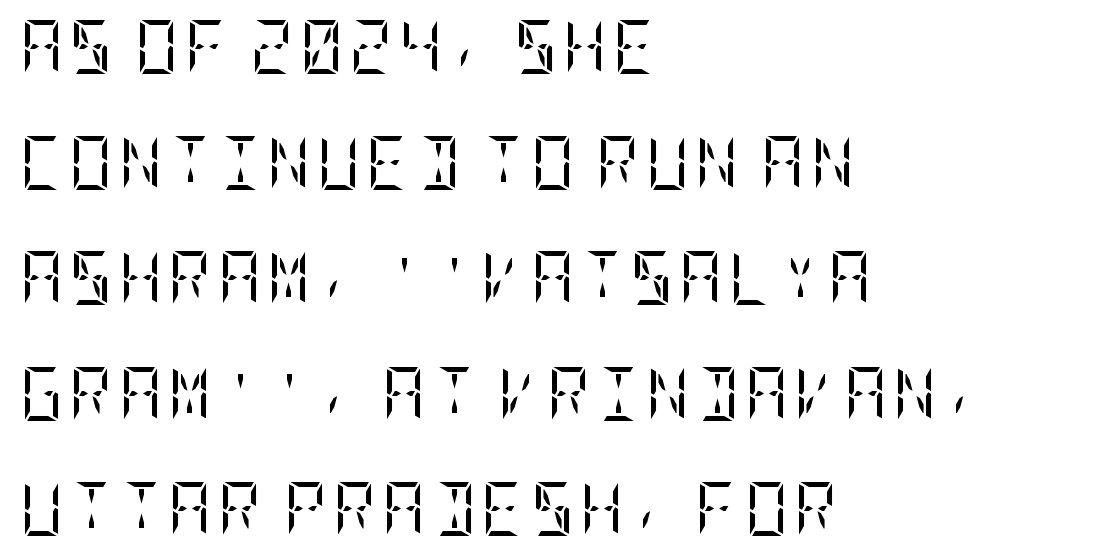
The image shows 54 px regular-weight, condensed serif type, upright; set left-aligned, loose line spacing (2.14x), not underlined; low stroke contrast and a large x-height.
